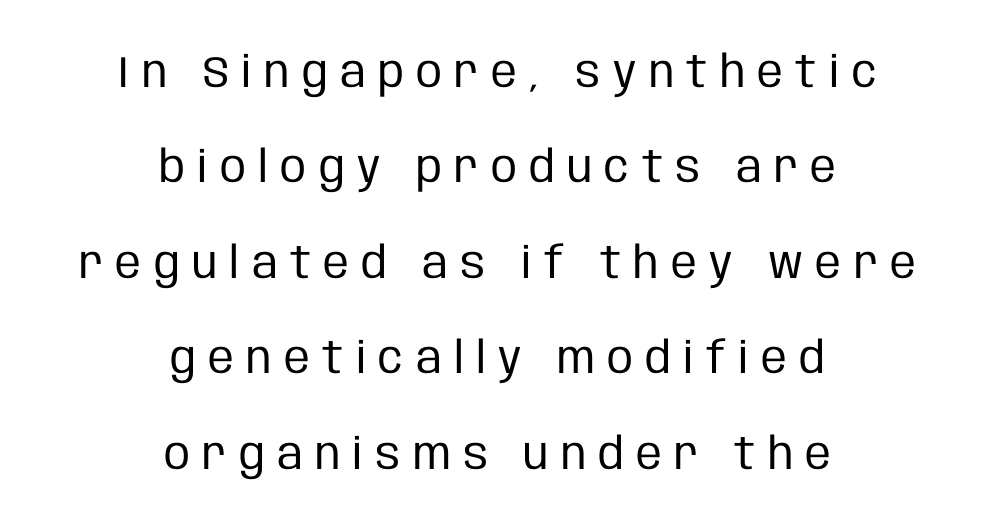
Q: Is the text bold? A: No.
Q: Is the text italic (slanted)? A: No, it is upright.
Q: Is the typeface a serif or a sans-serif typeface? A: Sans-serif.
Q: Is the text underlined? A: No.
Q: How is the paragraph aligned? A: Centered.
Q: Is the spacing between letters normal or unusually wide? A: Unusually wide.
Q: Is the spacing between lines tight, normal or loose? A: Loose.
Q: Width (condensed, normal, or wide)? A: Condensed.
Q: Stroke contrast? A: Low.
Q: x-height? A: Large.
Q: Monospaced? A: No.
